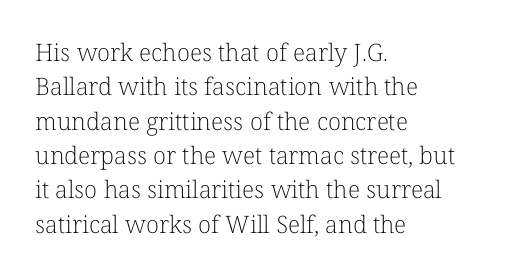
The image shows 24 px text type, upright; set left-aligned, normal line spacing (1.43x), normal letter spacing, not underlined.
